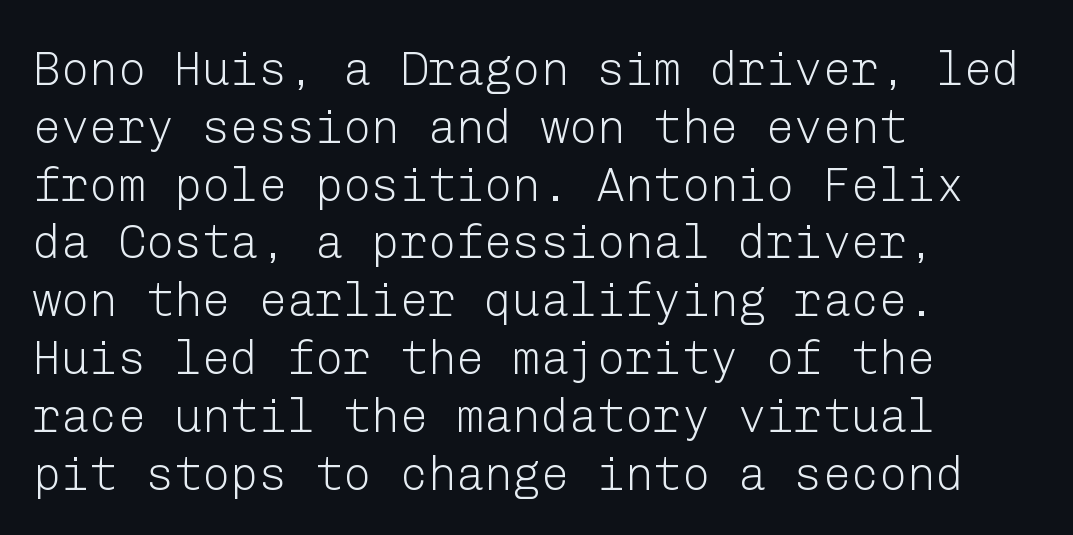
{"serif": "no", "italic": "no", "bold": "no", "weight": "light", "width": "normal", "stroke_contrast": "low", "x_height": "medium", "underline": "no", "align": "left", "line_spacing_ratio": 1.23, "letter_spacing": "normal", "letter_spacing_em": 0.0, "glyph_px": 47}
